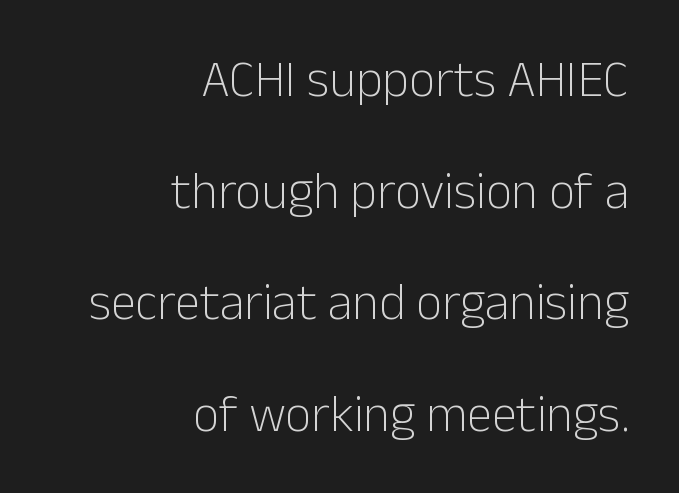
{"serif": "no", "italic": "no", "bold": "no", "weight": "light", "width": "normal", "stroke_contrast": "low", "x_height": "medium", "monospaced": "no", "underline": "no", "align": "right", "line_spacing": "loose", "line_spacing_ratio": 2.19, "letter_spacing": "normal", "letter_spacing_em": 0.0, "glyph_px": 51}
